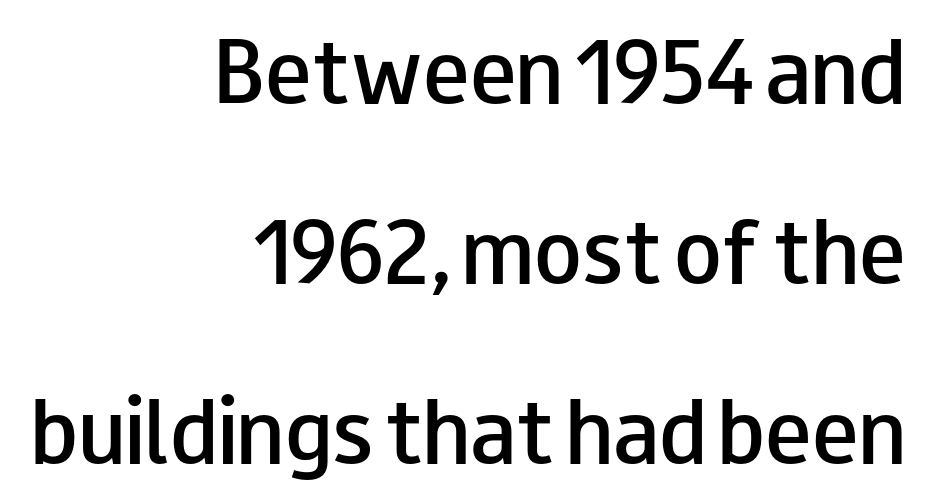
Q: Is the text bold? A: Semi-bold.
Q: Is the text italic (slanted)? A: No, it is upright.
Q: Is the typeface a serif or a sans-serif typeface? A: Sans-serif.
Q: Is the text underlined? A: No.
Q: How is the paragraph aligned? A: Right-aligned.
Q: Is the spacing between letters normal or unusually wide? A: Normal.
Q: Is the spacing between lines tight, normal or loose? A: Loose.
Q: Width (condensed, normal, or wide)? A: Wide.
Q: Stroke contrast? A: Low.
Q: x-height? A: Small.
Q: Monospaced? A: No.
